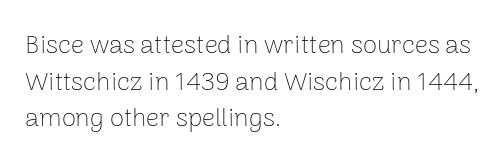
In CSS terms this would be text-align: left. The words here are not underlined. The font is comparable to plain body text, perhaps lighter. Every character sits straight up, as roman type does. The vertical gap from one line to the next is medium. Compared with typical body copy, the letter spacing here is the same.
